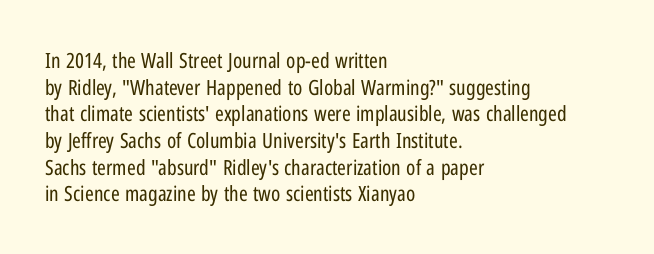
The image shows 21 px text type, upright; set left-aligned, normal line spacing (1.27x), normal letter spacing, not underlined.
